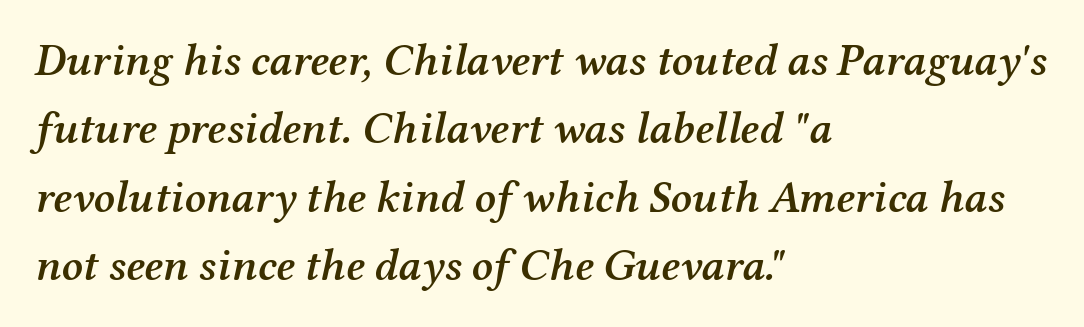
{"serif": "yes", "italic": "yes", "lean": "right", "slant_degrees": 12, "bold": "semi", "weight": "semibold", "width": "normal", "stroke_contrast": "medium", "x_height": "medium", "monospaced": "no", "underline": "no", "align": "left", "line_spacing": "normal", "line_spacing_ratio": 1.52, "letter_spacing": "normal", "letter_spacing_em": 0.0, "glyph_px": 45}
